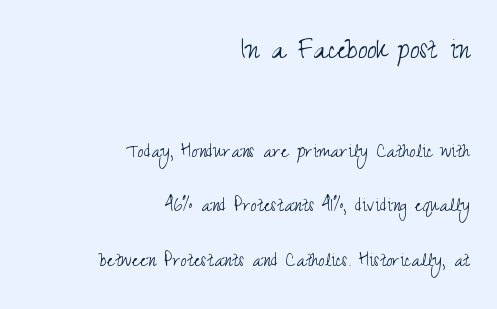
{"serif": "no", "italic": "no", "bold": "no", "weight": "light", "width": "condensed", "stroke_contrast": "medium", "x_height": "small", "monospaced": "no", "underline": "no", "align": "right", "line_spacing": "loose", "line_spacing_ratio": 2.49, "letter_spacing": "normal", "letter_spacing_em": 0.0, "larger_block": "first", "size_ratio": 1.5, "glyph_px": 33}
